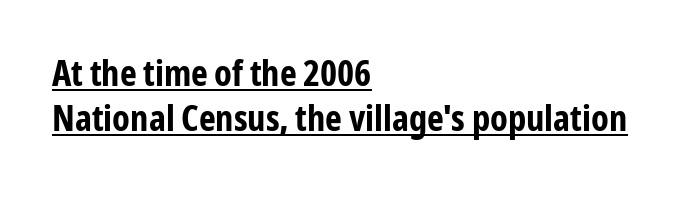
{"serif": "no", "italic": "no", "bold": "yes", "weight": "bold", "width": "condensed", "stroke_contrast": "low", "x_height": "medium", "monospaced": "no", "underline": "yes", "align": "left", "line_spacing": "normal", "line_spacing_ratio": 1.25, "letter_spacing": "normal", "letter_spacing_em": 0.0, "glyph_px": 36}
